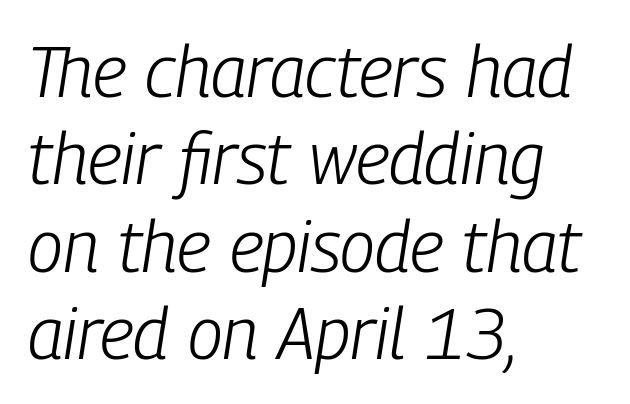
The image shows 71 px light, condensed type, italic (leaning right); set left-aligned, line spacing 1.23x, normal letter spacing, not underlined; low stroke contrast and a medium x-height.
